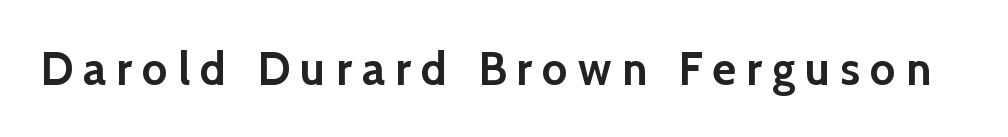
The image shows 46 px semibold sans-serif type, upright; set unusually wide letter spacing (+0.22 em), not underlined; a medium x-height.
